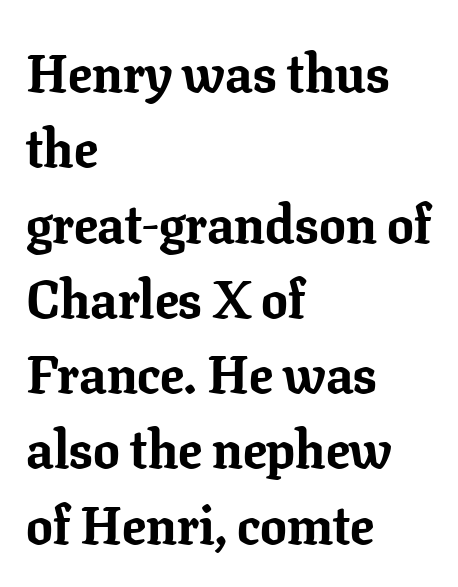
How would I describe the line gaps? Plain and ordinary. Typographic density is high because the face is bold. The face used here is proportionally spaced, like ordinary book or web type. The rendering keeps characters at their native spacing. Typographically, this falls in the serif category.
